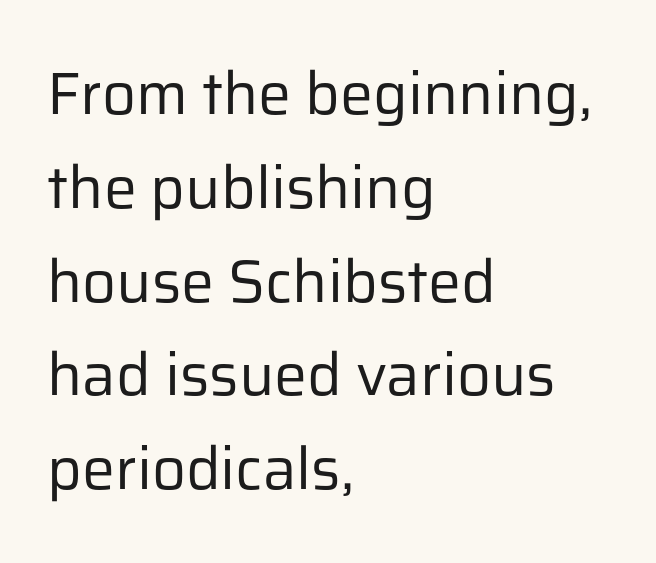
The image shows 59 px regular-weight sans-serif type, upright; set left-aligned, normal line spacing (1.59x), normal letter spacing, not underlined; low stroke contrast and a medium x-height.
